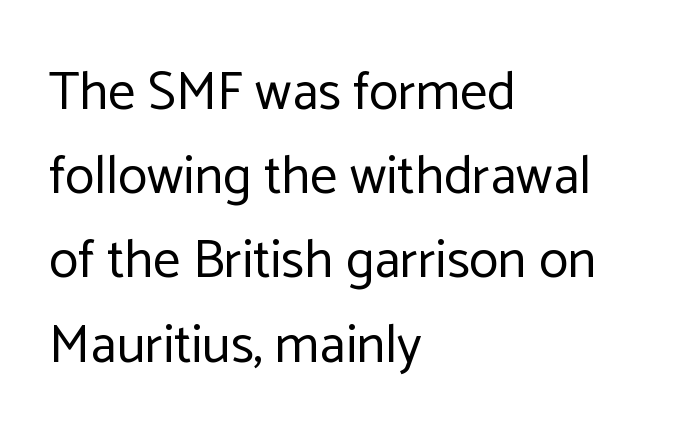
Where is the straight margin? On the left. The strip under each line holds only bare page. Each letter keeps its own natural width here, so spacing adapts to shape. Normally led — the rows are evenly, conventionally spaced.
